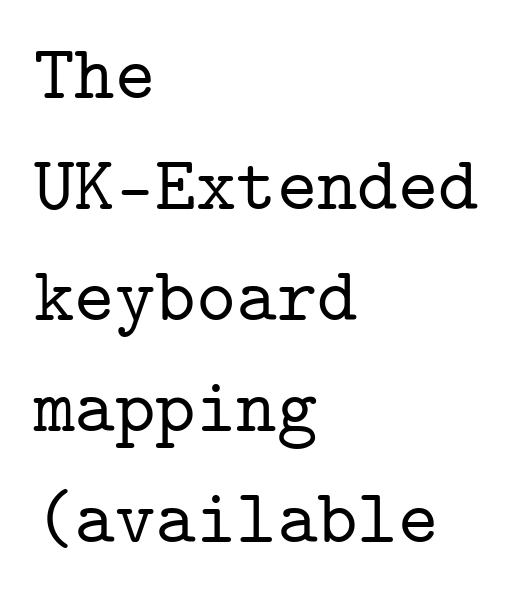
The image shows 77 px serif type, upright, monospaced; set left-aligned, normal line spacing (1.44x), normal letter spacing, not underlined; low stroke contrast and a medium x-height.
